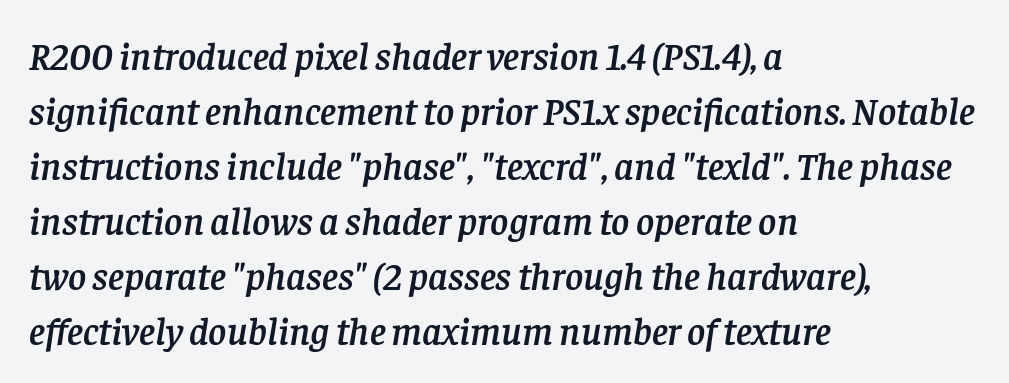
Inter-character spacing is left at the font's built-in metrics. Compared with a centered layout, this one pins lines to the left instead. The gap between lines stays unmarked. Students, observe: this is what conventionally led text looks like.
